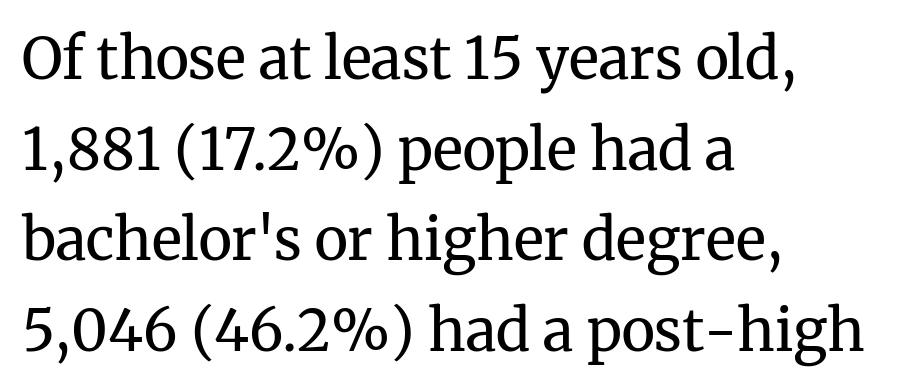
{"serif": "yes", "italic": "no", "bold": "no", "weight": "regular", "width": "normal", "stroke_contrast": "medium", "x_height": "medium", "monospaced": "no", "underline": "no", "align": "left", "line_spacing": "normal", "line_spacing_ratio": 1.59, "letter_spacing": "normal", "letter_spacing_em": 0.0, "glyph_px": 57}
